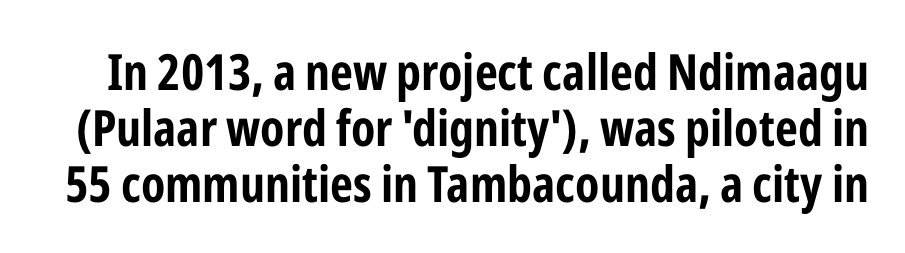
Every stem runs plumb, perpendicular to the baseline. Descender tails drop into unmarked territory. The leading is snug, giving the passage a crowded texture. Check where the strokes stop: nothing finishes them off — pure sans. Tracking value appears to be zero — textbook default spacing.
